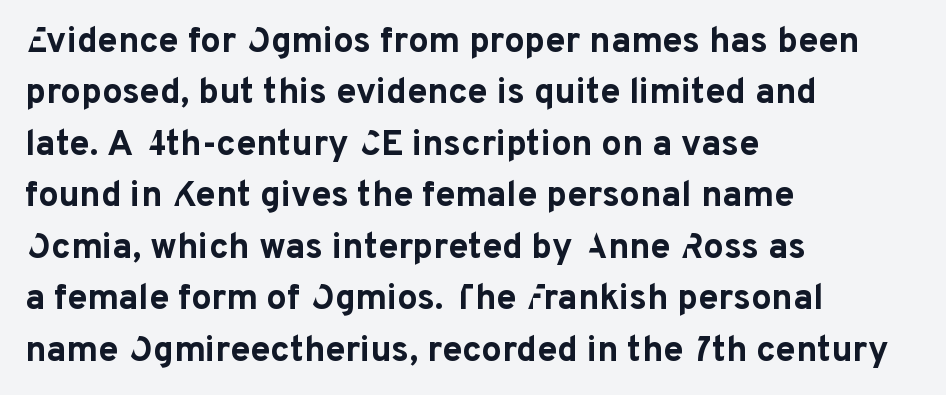
Words appear dense and cohesive because spacing is normal. This sample has the flowing, uneven cadence of proportional lettering. Underline: absent. The text was rendered using a sans face with plain stroke endings. Honestly, the row spacing looks completely unremarkable. Is there any slant? The stems are plumb.
